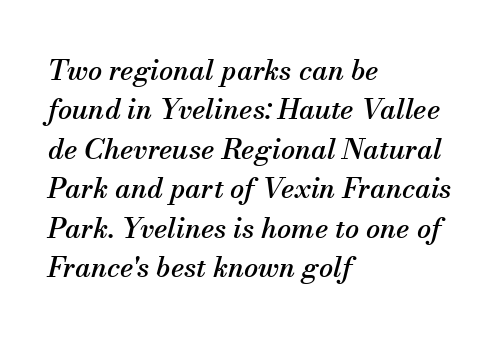
Every character sits at an angle, as italics do. Interline gaps are of average width in this sample. Proportional: the letters do not fall into vertical columns. The typesetter chose a ragged-right arrangement here. Plain, unruled lines of type. Each letter's strokes conclude with small projecting serifs.
